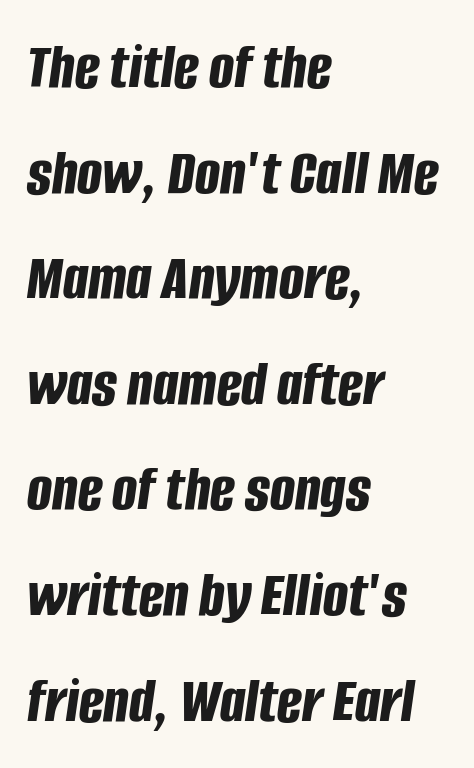
Q: Is the text bold? A: Yes.
Q: Is the text italic (slanted)? A: Yes, it leans right by about 8 degrees.
Q: Is the text underlined? A: No.
Q: How is the paragraph aligned? A: Left-aligned.
Q: Is the spacing between letters normal or unusually wide? A: Normal.
Q: Is the spacing between lines tight, normal or loose? A: Normal.
Q: Width (condensed, normal, or wide)? A: Condensed.
Q: Stroke contrast? A: Low.
Q: x-height? A: Large.
Q: Monospaced? A: No.
